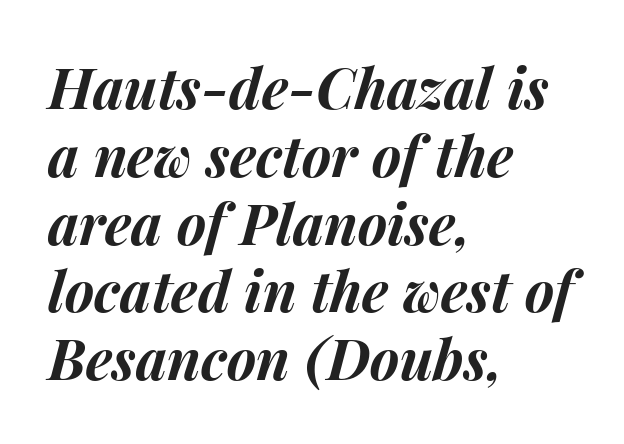
Q: Is the text bold? A: Yes.
Q: Is the text italic (slanted)? A: Yes, it leans right by about 15 degrees.
Q: Is the text underlined? A: No.
Q: How is the paragraph aligned? A: Left-aligned.
Q: Is the spacing between letters normal or unusually wide? A: Normal.
Q: Width (condensed, normal, or wide)? A: Normal.
Q: Stroke contrast? A: Medium.
Q: x-height? A: Medium.
Q: Monospaced? A: No.
